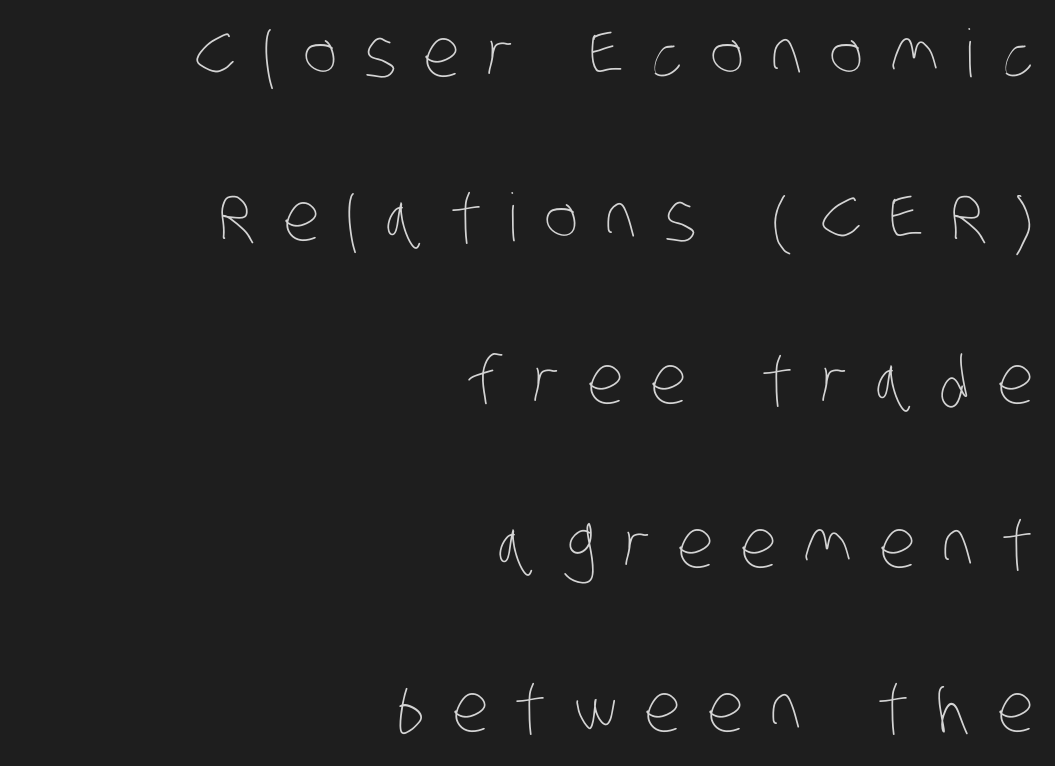
A typesetter would call this proportional, since set widths differ per character. Type without underlining. The lines in this sample share a right terminus and differ only in where they begin. The rendering inserts visible extra space after every character.
